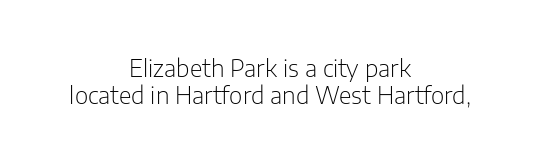
The image shows 23 px text type, upright; set centered, line spacing 1.16x, normal letter spacing, not underlined.
